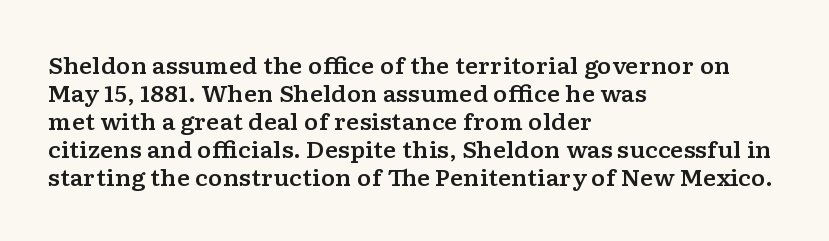
{"italic": "no", "underline": "no", "align": "left", "line_spacing": "normal", "line_spacing_ratio": 1.27, "letter_spacing": "normal", "letter_spacing_em": 0.0, "glyph_px": 22}
